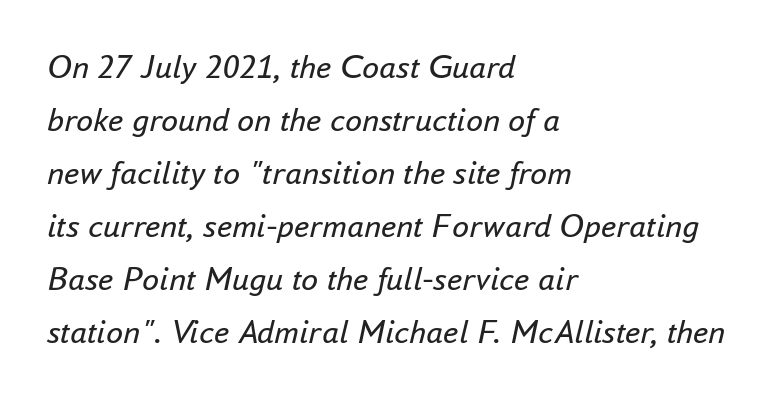
The image shows 34 px regular-weight type, italic (leaning right); set left-aligned, normal line spacing (1.56x), normal letter spacing, not underlined; low stroke contrast and a small x-height.
